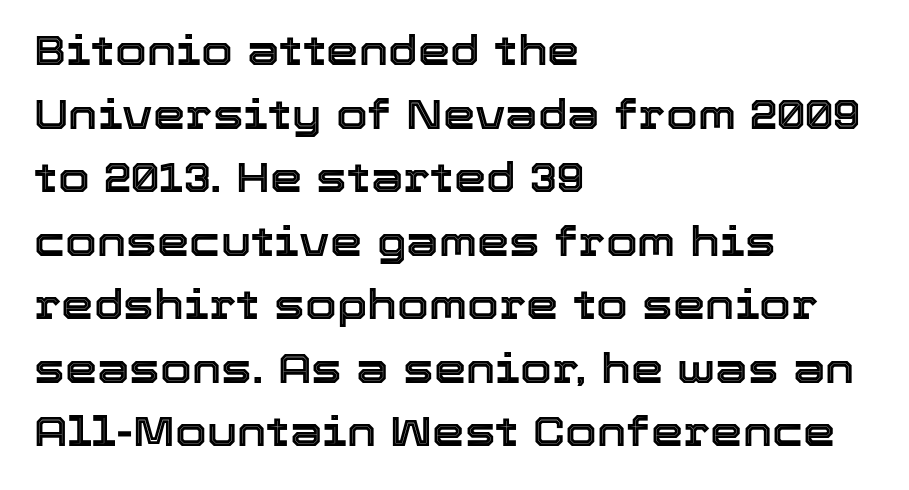
Q: Is the text italic (slanted)? A: No, it is upright.
Q: Is the text underlined? A: No.
Q: How is the paragraph aligned? A: Left-aligned.
Q: Is the spacing between letters normal or unusually wide? A: Normal.
Q: Is the spacing between lines tight, normal or loose? A: Normal.
Q: Width (condensed, normal, or wide)? A: Normal.
Q: x-height? A: Medium.
Q: Monospaced? A: No.
